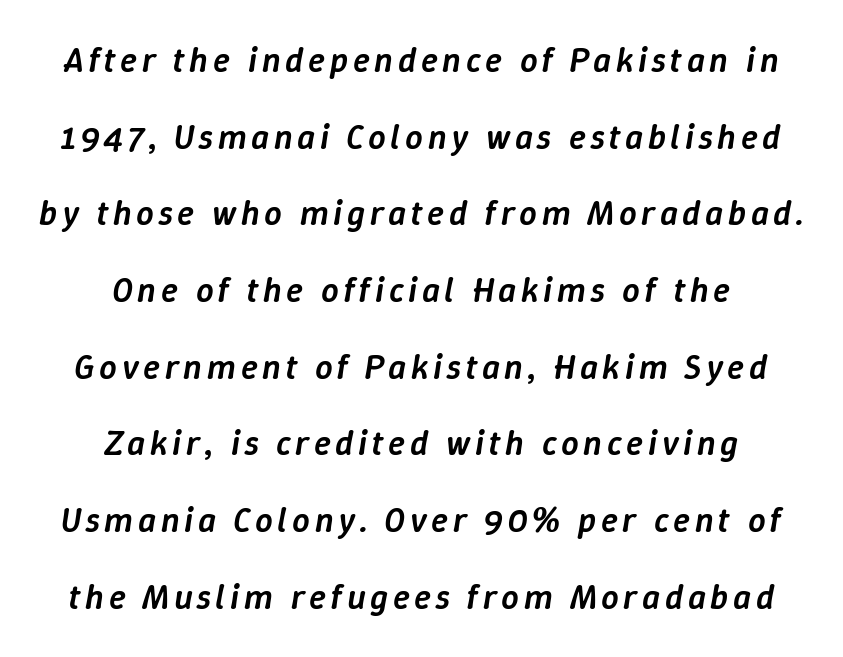
The image shows 35 px semibold type, italic (leaning right); set centered, loose line spacing (2.19x), not underlined; low stroke contrast and a medium x-height.
